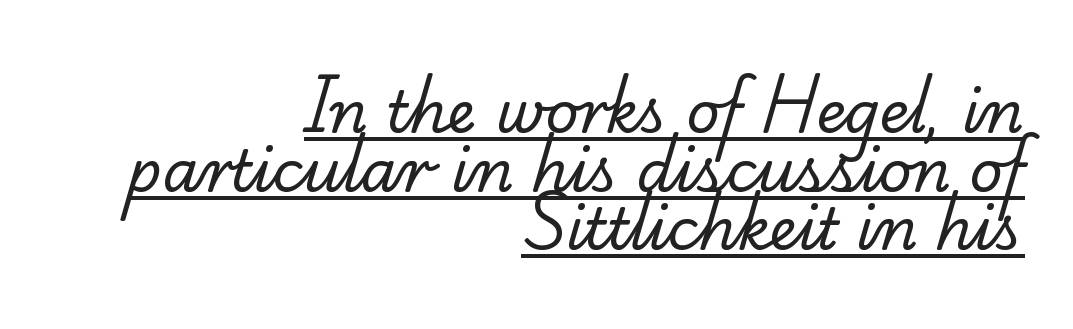
Q: Is the text bold? A: No.
Q: Is the text underlined? A: Yes.
Q: How is the paragraph aligned? A: Right-aligned.
Q: Is the spacing between letters normal or unusually wide? A: Normal.
Q: Is the spacing between lines tight, normal or loose? A: Tight.
Q: Width (condensed, normal, or wide)? A: Normal.
Q: Stroke contrast? A: Low.
Q: x-height? A: Small.
Q: Monospaced? A: No.
